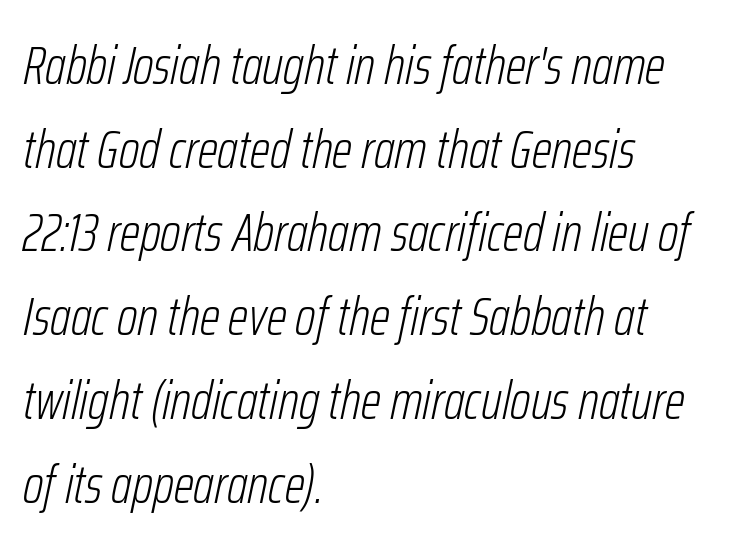
The image shows 53 px light, condensed type, italic (leaning right); set left-aligned, normal line spacing (1.58x), normal letter spacing, not underlined; low stroke contrast and a medium x-height.
